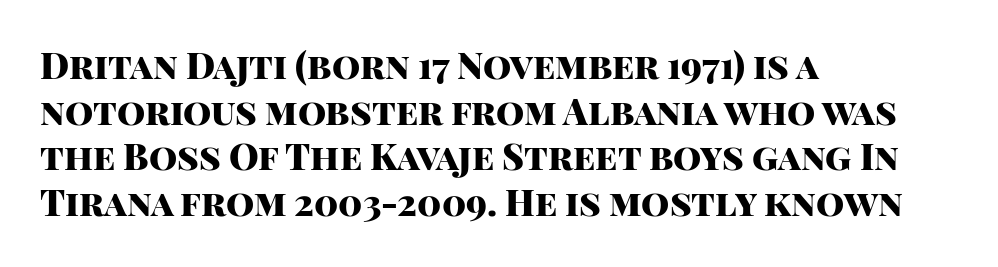
Q: Is the text bold? A: Yes.
Q: Is the text italic (slanted)? A: No, it is upright.
Q: Is the typeface a serif or a sans-serif typeface? A: Sans-serif.
Q: Is the text underlined? A: No.
Q: How is the paragraph aligned? A: Left-aligned.
Q: Is the spacing between letters normal or unusually wide? A: Normal.
Q: Is the spacing between lines tight, normal or loose? A: Normal.
Q: Width (condensed, normal, or wide)? A: Normal.
Q: Stroke contrast? A: High.
Q: x-height? A: Large.
Q: Monospaced? A: No.
